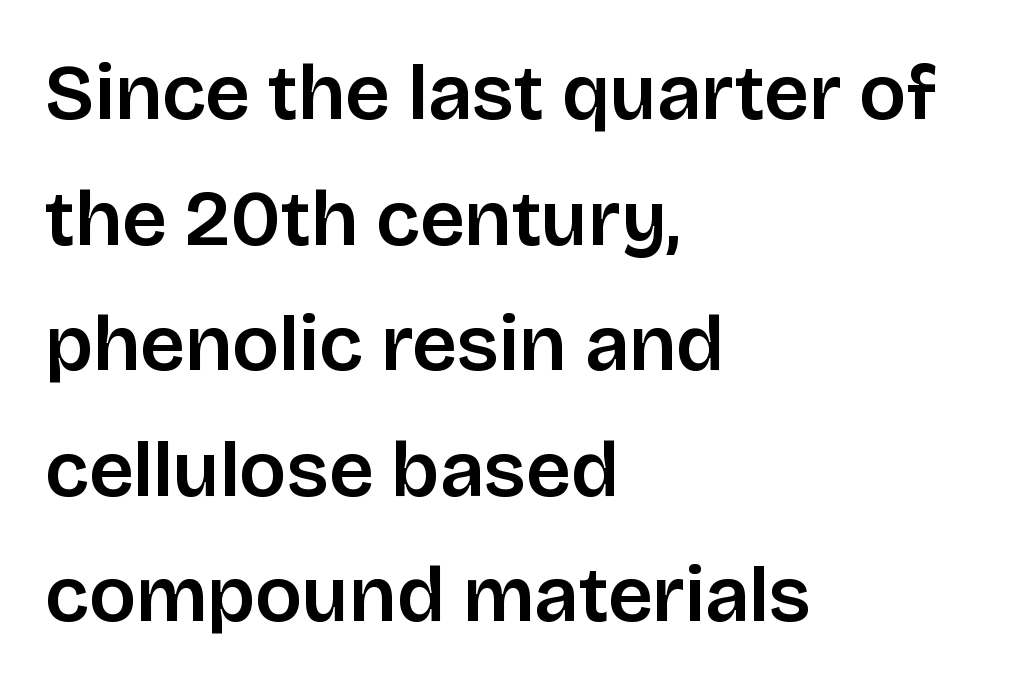
The image shows 79 px sans-serif type, upright; set left-aligned, normal line spacing (1.59x), normal letter spacing, not underlined; low stroke contrast and a large x-height.
